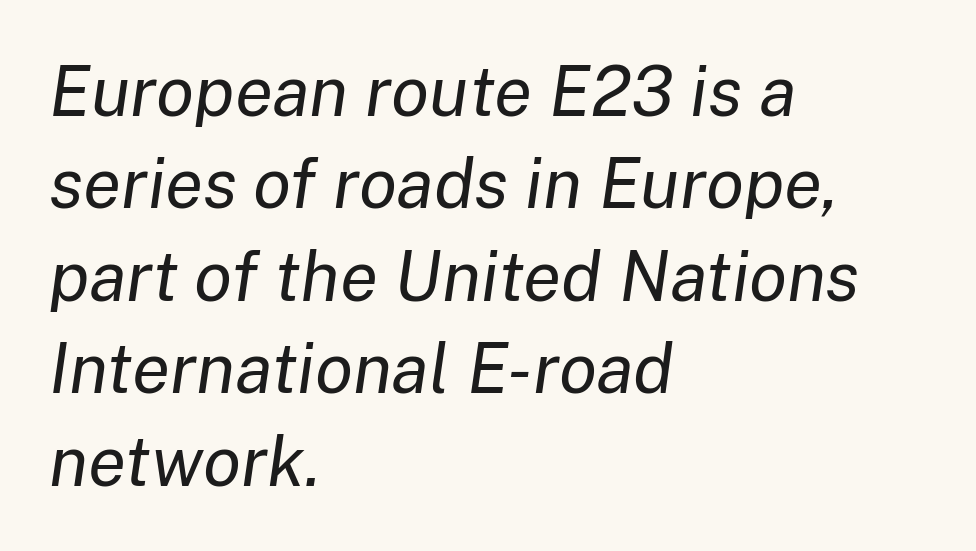
Type without underlining. The rows are spaced the way most documents space them. The text block is weighted toward the left margin, trailing off unevenly rightward. Each letter keeps its own natural width here, so spacing adapts to shape. There's an unmistakable incline to the writing here. A quiet, ordinary-to-light weight characterises the typeface.
